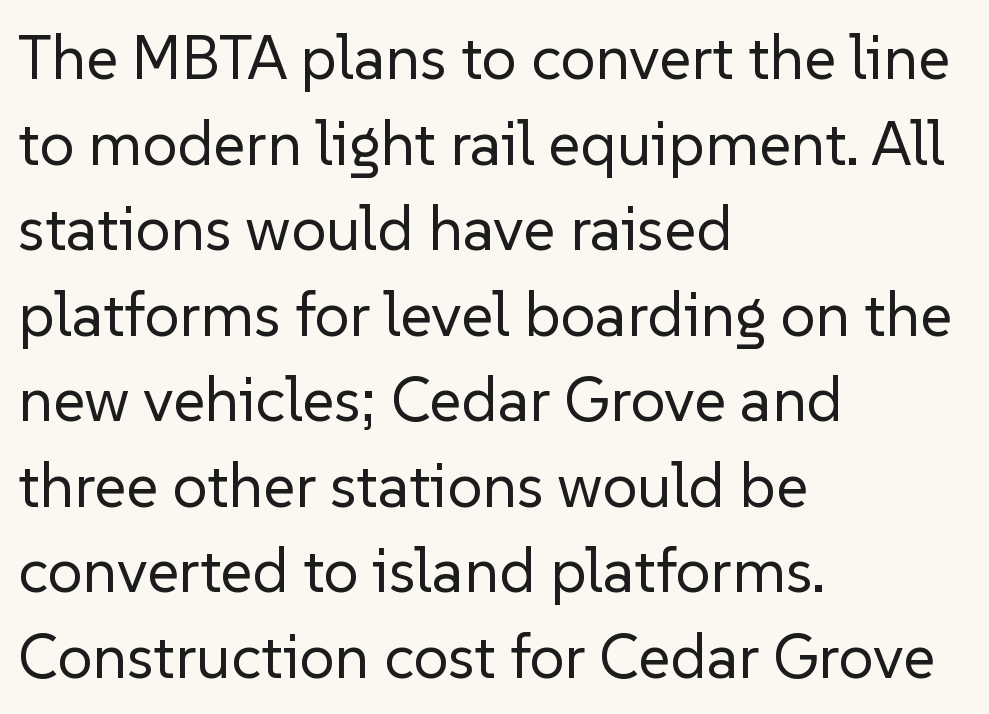
{"serif": "no", "italic": "no", "bold": "no", "weight": "regular", "width": "normal", "stroke_contrast": "low", "x_height": "medium", "monospaced": "no", "underline": "no", "align": "left", "line_spacing": "normal", "line_spacing_ratio": 1.38, "letter_spacing": "normal", "letter_spacing_em": 0.0, "glyph_px": 62}
